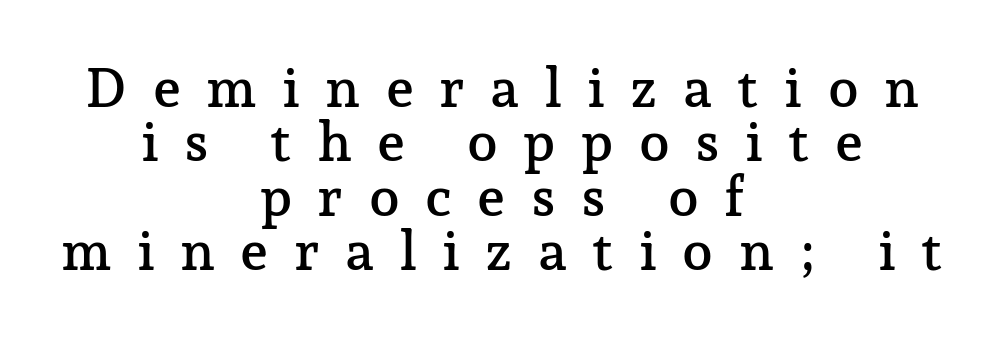
Q: Is the text italic (slanted)? A: No, it is upright.
Q: Is the typeface a serif or a sans-serif typeface? A: Serif.
Q: Is the text underlined? A: No.
Q: How is the paragraph aligned? A: Centered.
Q: Is the spacing between letters normal or unusually wide? A: Unusually wide.
Q: Is the spacing between lines tight, normal or loose? A: Tight.
Q: Width (condensed, normal, or wide)? A: Normal.
Q: Stroke contrast? A: Low.
Q: x-height? A: Medium.
Q: Monospaced? A: No.
